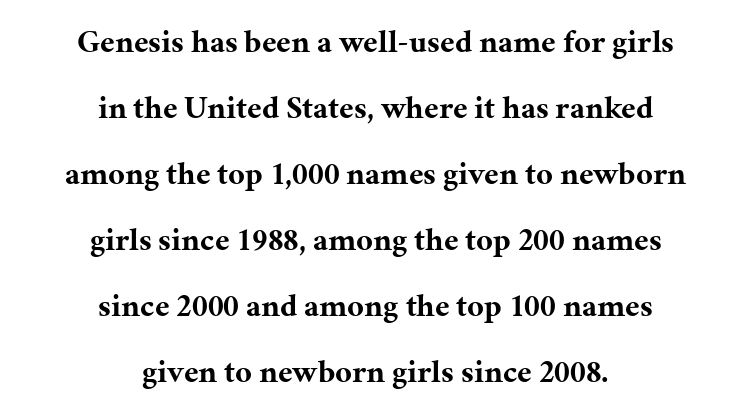
The rendering uses natural spacing where letterforms have individual widths. This is the regular roman posture of the typeface. These lines stand farther apart than default settings would place them. A clean baseline with only descenders dipping below it. Heavy, bold letterforms. Observe the ordinary spacing: letters are neighbours, not strangers.
